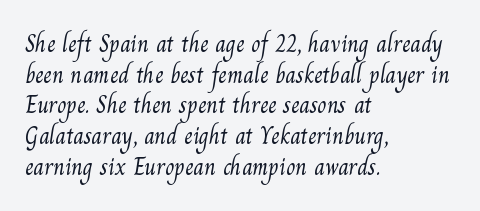
{"bold": "no", "underline": "no", "align": "left", "line_spacing": "normal", "line_spacing_ratio": 1.28, "letter_spacing": "normal", "letter_spacing_em": 0.0, "glyph_px": 24}
